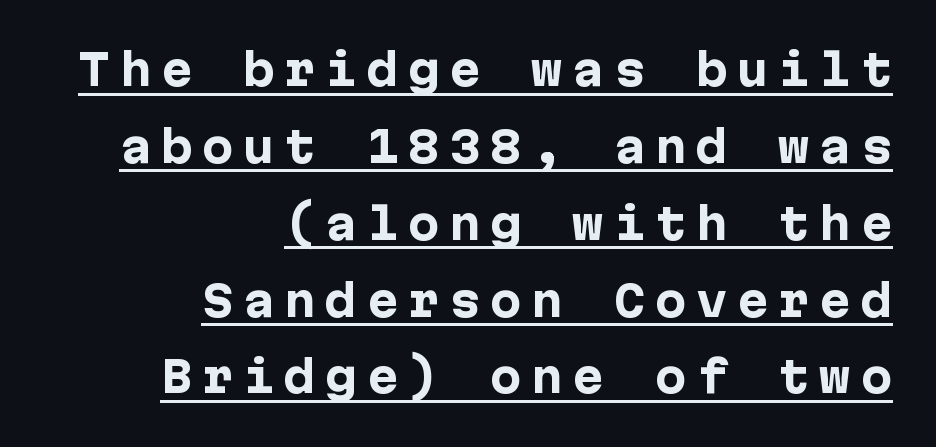
The image shows 42 px heavy sans-serif type, upright; set right-aligned, line spacing 1.83x, unusually wide letter spacing (+0.23 em), underlined; low stroke contrast and a medium x-height.
